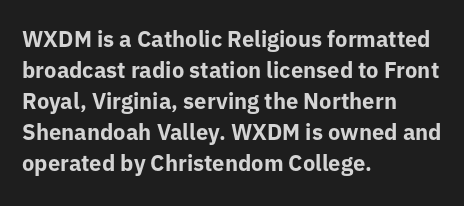
{"italic": "no", "bold": "yes", "underline": "no", "align": "left", "line_spacing": "normal", "line_spacing_ratio": 1.41, "letter_spacing": "normal", "letter_spacing_em": 0.0, "glyph_px": 22}
